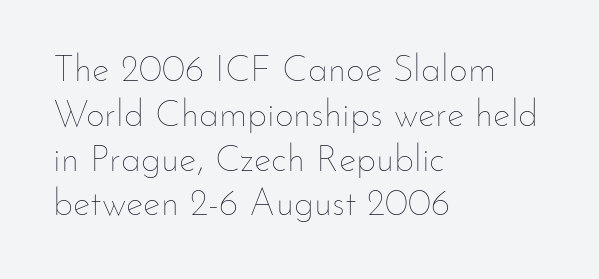
The image shows 37 px thin type, upright; set left-aligned, line spacing 1.21x, normal letter spacing, not underlined; low stroke contrast and a small x-height.
